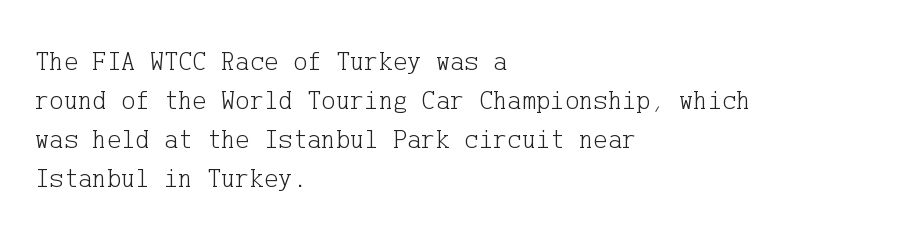
{"italic": "no", "bold": "no", "underline": "no", "align": "left", "line_spacing": "normal", "line_spacing_ratio": 1.44, "letter_spacing": "normal", "letter_spacing_em": 0.0, "glyph_px": 27}
